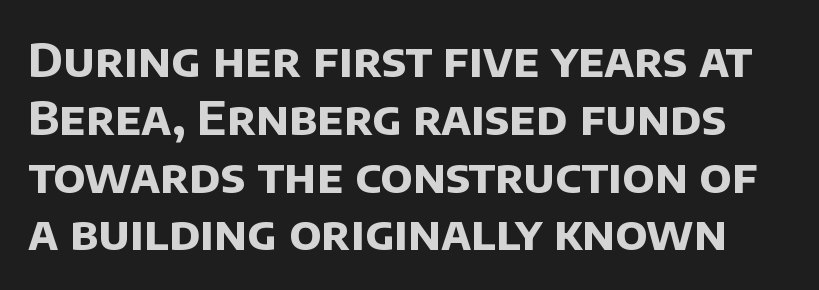
Q: Is the text bold? A: Yes.
Q: Is the typeface a serif or a sans-serif typeface? A: Sans-serif.
Q: Is the text underlined? A: No.
Q: Is the spacing between letters normal or unusually wide? A: Normal.
Q: Width (condensed, normal, or wide)? A: Normal.
Q: Stroke contrast? A: Low.
Q: x-height? A: Large.
Q: Monospaced? A: No.
